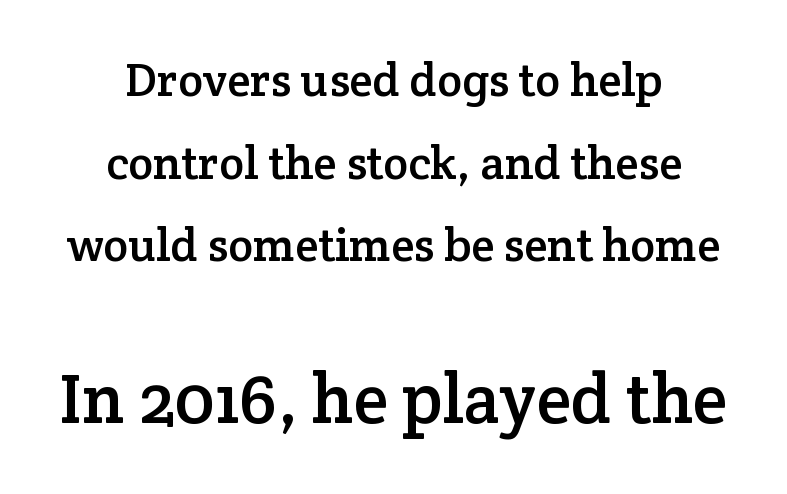
{"serif": "yes", "italic": "no", "width": "normal", "stroke_contrast": "low", "x_height": "medium", "monospaced": "no", "underline": "no", "align": "center", "line_spacing_ratio": 1.76, "letter_spacing": "normal", "letter_spacing_em": 0.0, "larger_block": "second", "size_ratio": 1.49, "glyph_px": 70}
